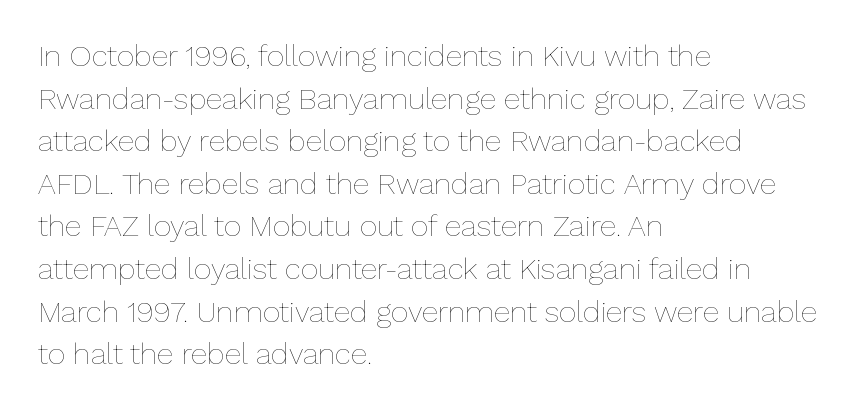
This reads as an unemphasized weight, regular at the heaviest. The letterforms sit shoulder to shoulder at normal distance. Underlining? Definitely not there. Is this a fixed-width face? No — the glyphs have proportional, varying widths.
